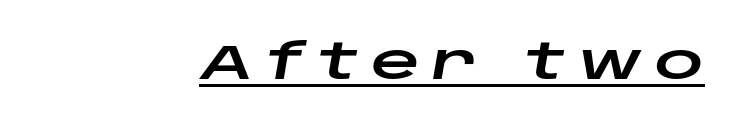
Q: Is the text italic (slanted)? A: Yes, it leans right by about 10 degrees.
Q: Is the text underlined? A: Yes.
Q: Is the spacing between letters normal or unusually wide? A: Unusually wide.
Q: Width (condensed, normal, or wide)? A: Wide.
Q: Stroke contrast? A: Low.
Q: x-height? A: Large.
Q: Monospaced? A: No.
